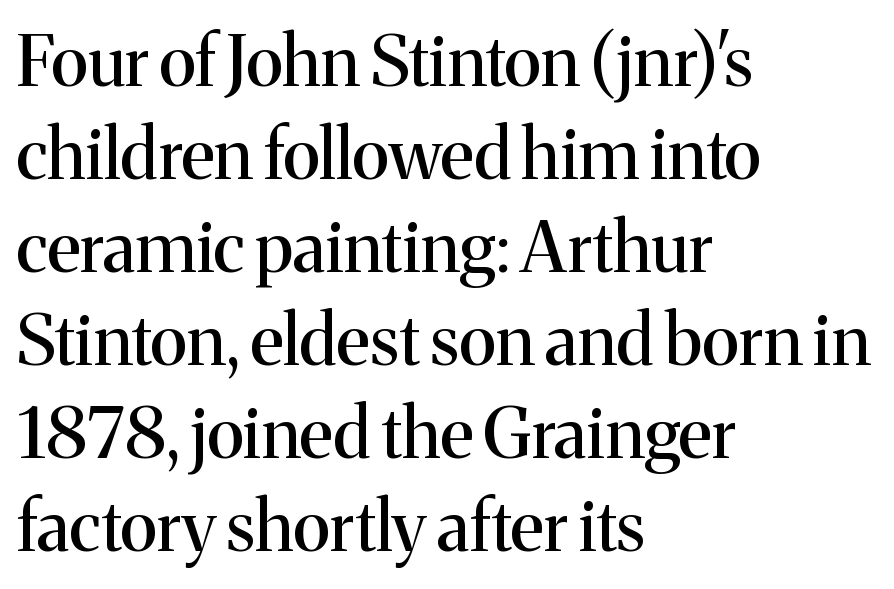
{"serif": "yes", "italic": "no", "width": "normal", "stroke_contrast": "medium", "x_height": "medium", "monospaced": "no", "underline": "no", "align": "left", "line_spacing": "normal", "line_spacing_ratio": 1.33, "letter_spacing": "normal", "letter_spacing_em": 0.0, "glyph_px": 70}
